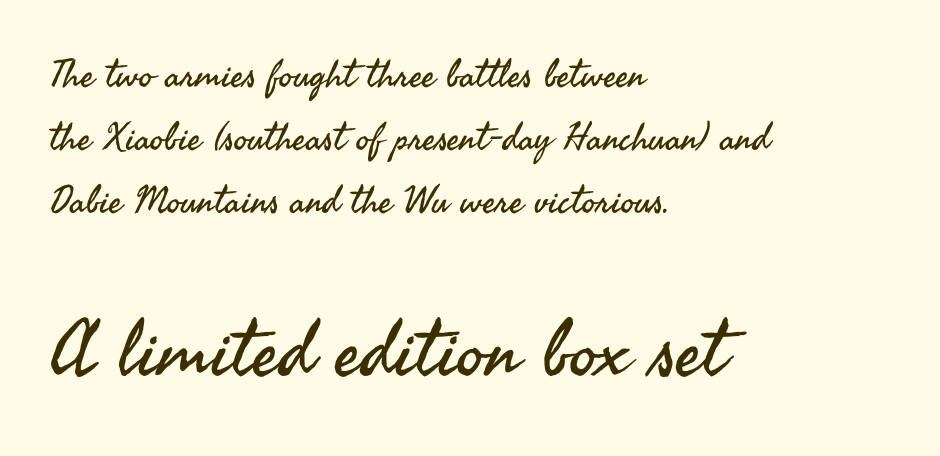
Vertical stems look standard width or narrower in stroke. A sans-serif font was chosen for this passage. The letters in the lower block stand taller than those in the block above. Here the glyphs are tracked normally, forming tight word shapes.
